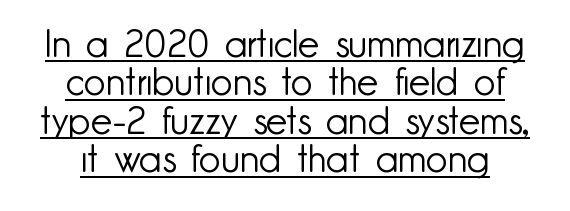
{"serif": "no", "italic": "no", "bold": "no", "weight": "light", "width": "normal", "stroke_contrast": "low", "x_height": "small", "monospaced": "no", "underline": "yes", "line_spacing": "tight", "line_spacing_ratio": 1.01, "letter_spacing": "normal", "letter_spacing_em": 0.0, "glyph_px": 38}
